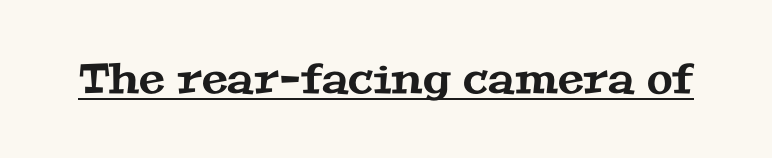
To sum up the face: it has serifs. These characters rest on top of a visible drawn line. Here the glyphs are tracked normally, forming tight word shapes. Note the varied advance widths — an 'i' is clearly narrower than an 'm'.
